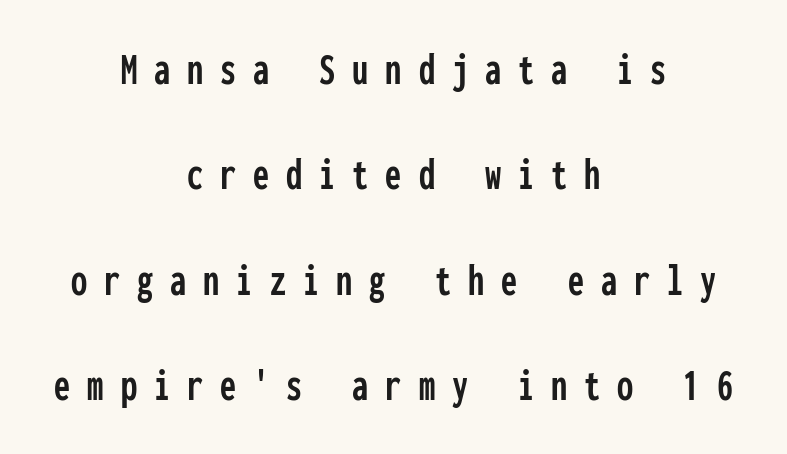
The image shows 46 px condensed sans-serif type, upright, monospaced; set centered, loose line spacing (2.29x), unusually wide letter spacing (+0.37 em), not underlined; low stroke contrast and a medium x-height.
